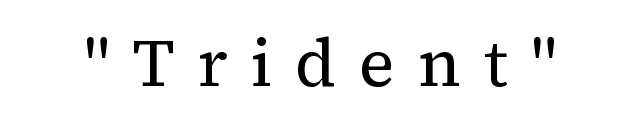
Q: Is the text bold? A: No.
Q: Is the text italic (slanted)? A: No, it is upright.
Q: Is the typeface a serif or a sans-serif typeface? A: Serif.
Q: Is the text underlined? A: No.
Q: Is the spacing between letters normal or unusually wide? A: Unusually wide.
Q: Width (condensed, normal, or wide)? A: Normal.
Q: Stroke contrast? A: Medium.
Q: x-height? A: Medium.
Q: Monospaced? A: No.
